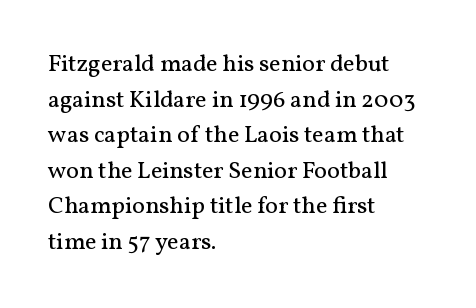
No italicization has been applied; the sample stays upright. Each line starts at the same left margin while the right side varies. Weight: regular or lighter. Compared with typical paragraphs, the rows here are spaced about the same. No extra tracking has been applied to these lines. Any mark beneath the type? The region is blank.
